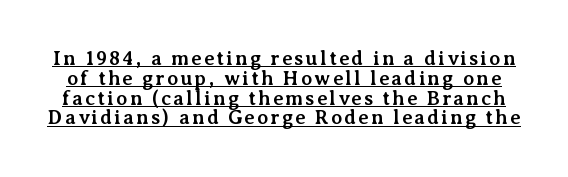
This sample trades vertical openness for compactness between lines. The rendering uses the underline text-decoration. Heavy, bold letterforms. Style check: upright.
